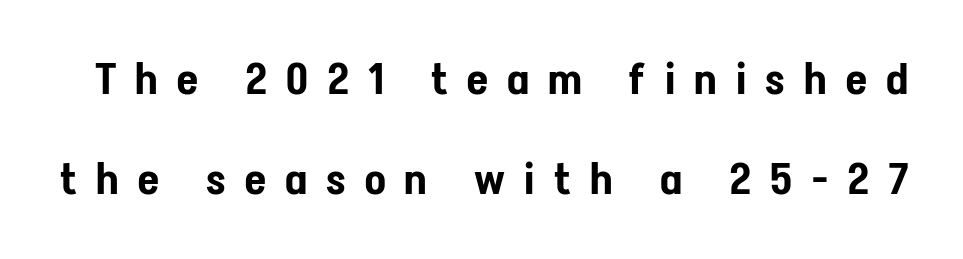
Q: Is the text italic (slanted)? A: No, it is upright.
Q: Is the typeface a serif or a sans-serif typeface? A: Sans-serif.
Q: Is the text underlined? A: No.
Q: Is the spacing between letters normal or unusually wide? A: Unusually wide.
Q: Is the spacing between lines tight, normal or loose? A: Loose.
Q: Width (condensed, normal, or wide)? A: Condensed.
Q: Stroke contrast? A: Low.
Q: x-height? A: Medium.
Q: Monospaced? A: No.
